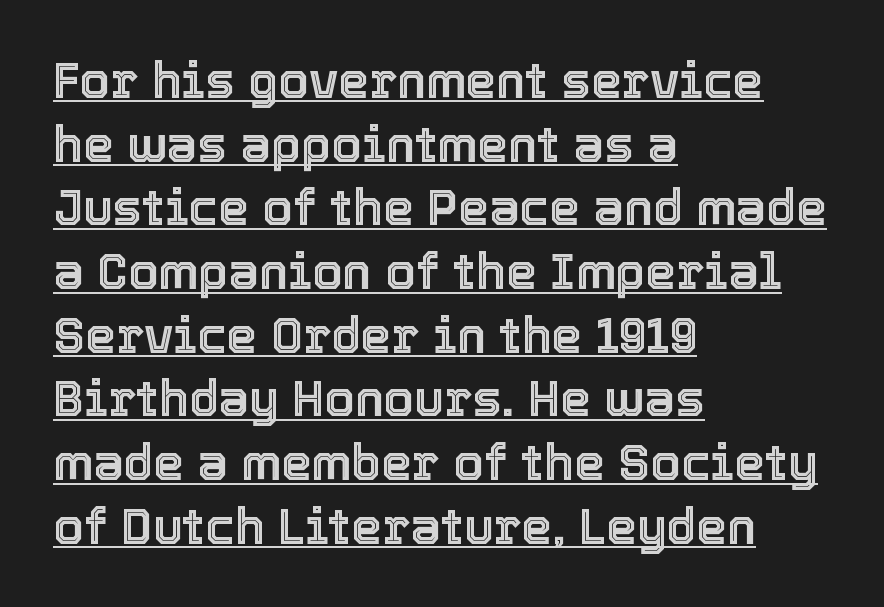
The line-height multiplier appears to be the usual default. The lettering stays uniformly vertical, giving the passage a roman look. Each word holds together tightly as a unit, with standard inter-letter gaps. The sample's only ornament is a line tracing under the words.
